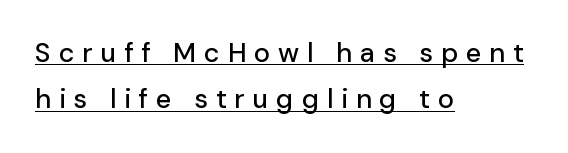
Q: Is the text italic (slanted)? A: No, it is upright.
Q: Is the text underlined? A: Yes.
Q: How is the paragraph aligned? A: Left-aligned.
Q: Is the spacing between letters normal or unusually wide? A: Unusually wide.
